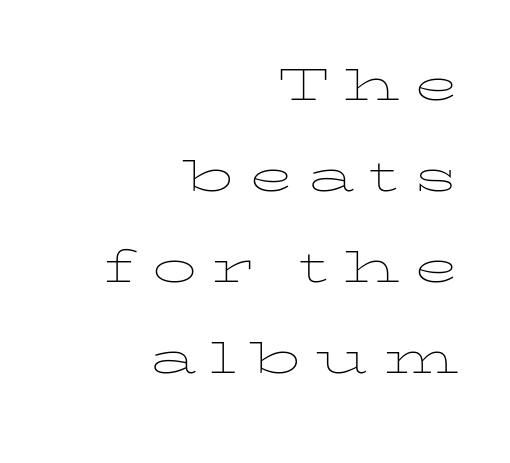
{"italic": "no", "bold": "no", "weight": "thin", "width": "wide", "stroke_contrast": "low", "x_height": "medium", "monospaced": "no", "underline": "no", "align": "right", "line_spacing": "normal", "line_spacing_ratio": 1.54, "letter_spacing": "wide", "letter_spacing_em": 0.24, "glyph_px": 59}
